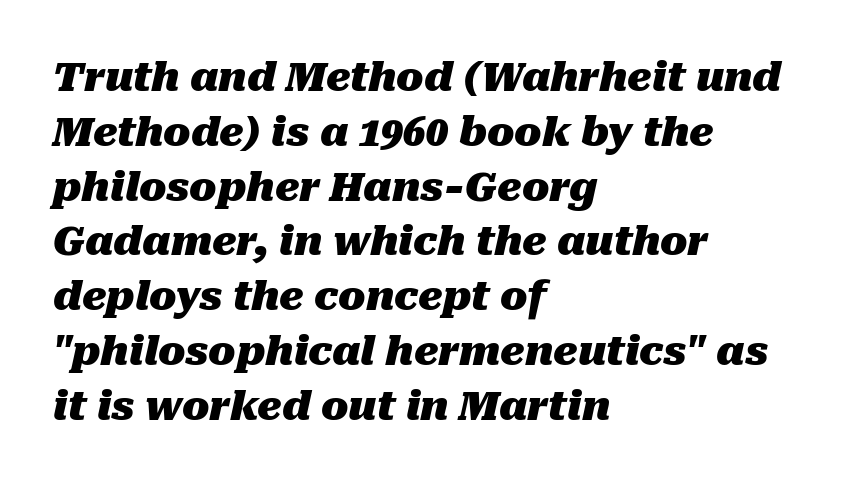
The image shows 40 px heavy type, italic (leaning right); set left-aligned, normal line spacing (1.37x), normal letter spacing, not underlined; medium stroke contrast and a medium x-height.
